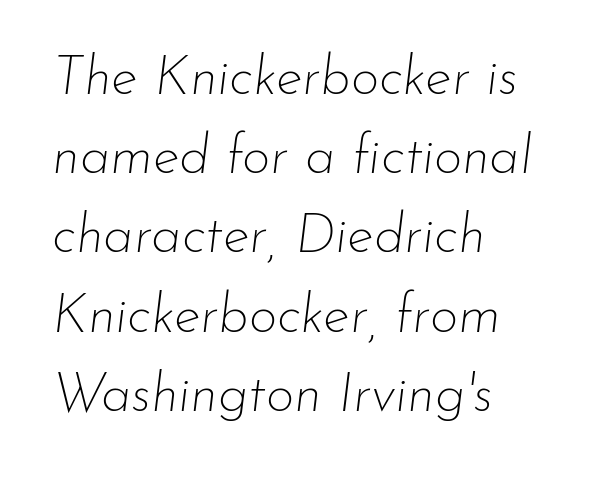
Q: Is the text bold? A: No.
Q: Is the text italic (slanted)? A: Yes, it leans right by about 7 degrees.
Q: Is the text underlined? A: No.
Q: How is the paragraph aligned? A: Left-aligned.
Q: Is the spacing between letters normal or unusually wide? A: Normal.
Q: Is the spacing between lines tight, normal or loose? A: Normal.
Q: Width (condensed, normal, or wide)? A: Normal.
Q: Stroke contrast? A: Low.
Q: x-height? A: Small.
Q: Monospaced? A: No.
